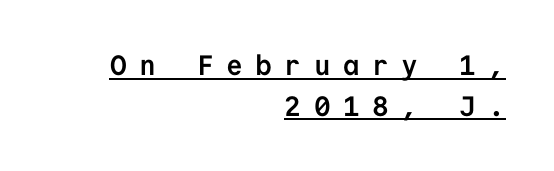
Q: Is the text bold? A: Yes.
Q: Is the text italic (slanted)? A: No, it is upright.
Q: Is the typeface a serif or a sans-serif typeface? A: Sans-serif.
Q: Is the text underlined? A: Yes.
Q: How is the paragraph aligned? A: Right-aligned.
Q: Is the spacing between letters normal or unusually wide? A: Unusually wide.
Q: Is the spacing between lines tight, normal or loose? A: Normal.
Q: Width (condensed, normal, or wide)? A: Normal.
Q: Stroke contrast? A: Low.
Q: x-height? A: Medium.
Q: Monospaced? A: Yes.
